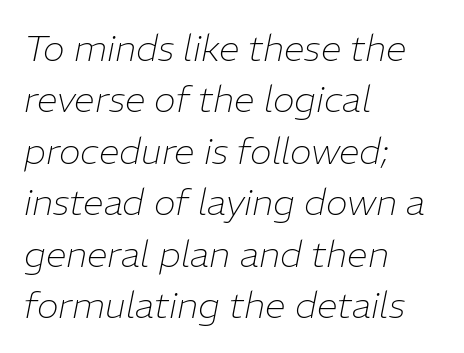
The image shows 37 px thin type, italic (leaning right); set left-aligned, normal line spacing (1.39x), normal letter spacing, not underlined; low stroke contrast and a medium x-height.
